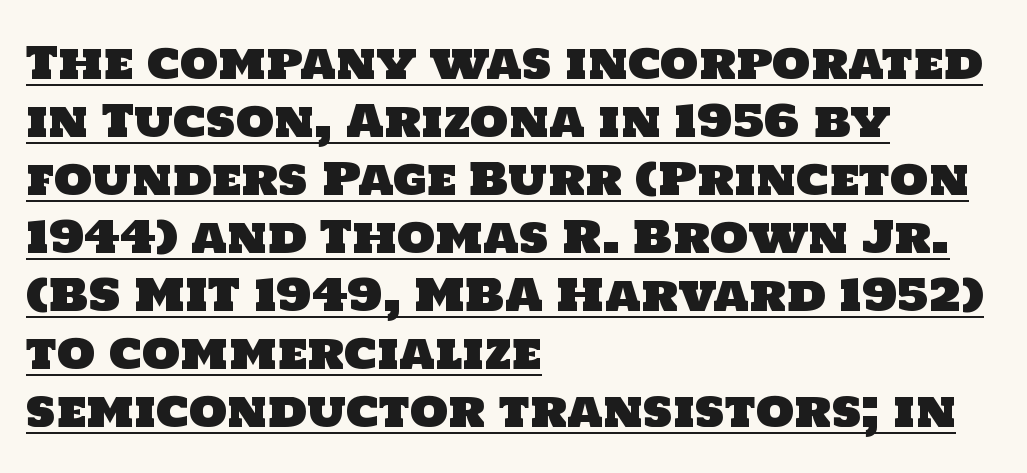
Q: Is the typeface a serif or a sans-serif typeface? A: Sans-serif.
Q: Is the text underlined? A: Yes.
Q: How is the paragraph aligned? A: Left-aligned.
Q: Is the spacing between letters normal or unusually wide? A: Normal.
Q: Is the spacing between lines tight, normal or loose? A: Normal.
Q: Width (condensed, normal, or wide)? A: Normal.
Q: Stroke contrast? A: Low.
Q: x-height? A: Large.
Q: Monospaced? A: No.
